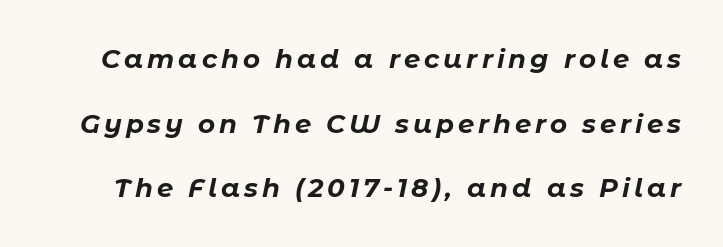
The designer dialed line spacing up above the default. The gap between lines stays unmarked. The typesetting leans heavy: a genuine bold. Is the type slanted? Yes — the strokes lean at a clear angle.
